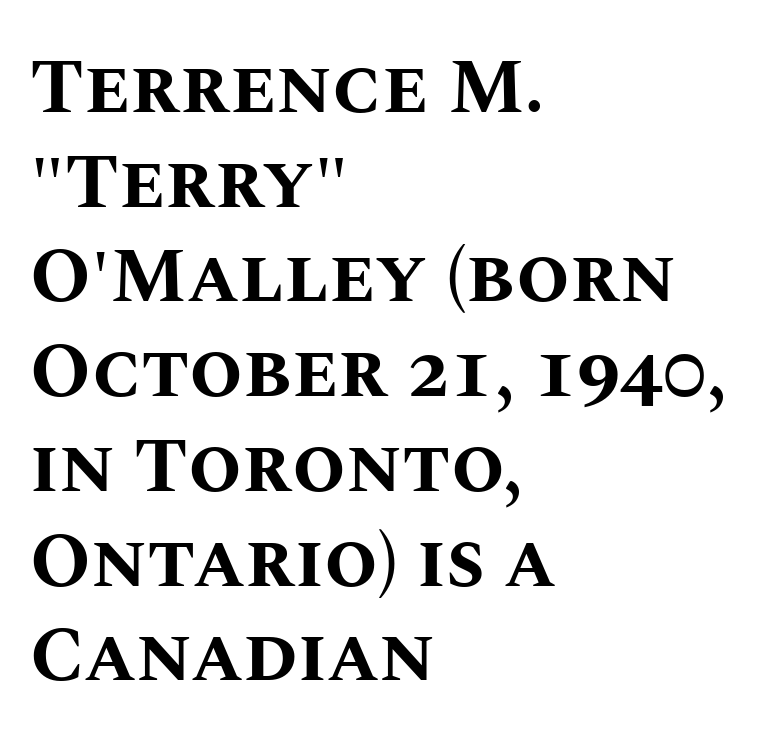
The image shows 77 px bold type, upright; set left-aligned, line spacing 1.23x, normal letter spacing, not underlined; medium stroke contrast and a large x-height.
